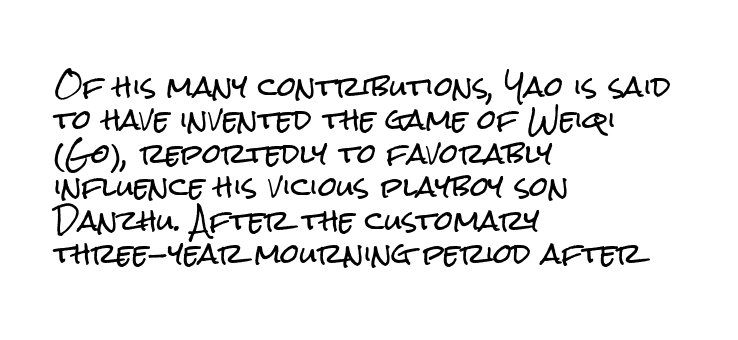
{"italic": "no", "underline": "no", "align": "left", "line_spacing_ratio": 1.24, "letter_spacing": "normal", "letter_spacing_em": 0.0, "glyph_px": 27}
